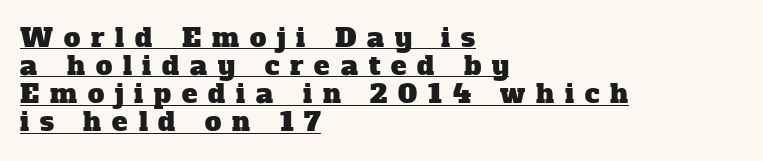
{"underline": "yes", "align": "left", "line_spacing": "tight", "line_spacing_ratio": 1.08, "letter_spacing": "wide", "letter_spacing_em": 0.42, "glyph_px": 26}
